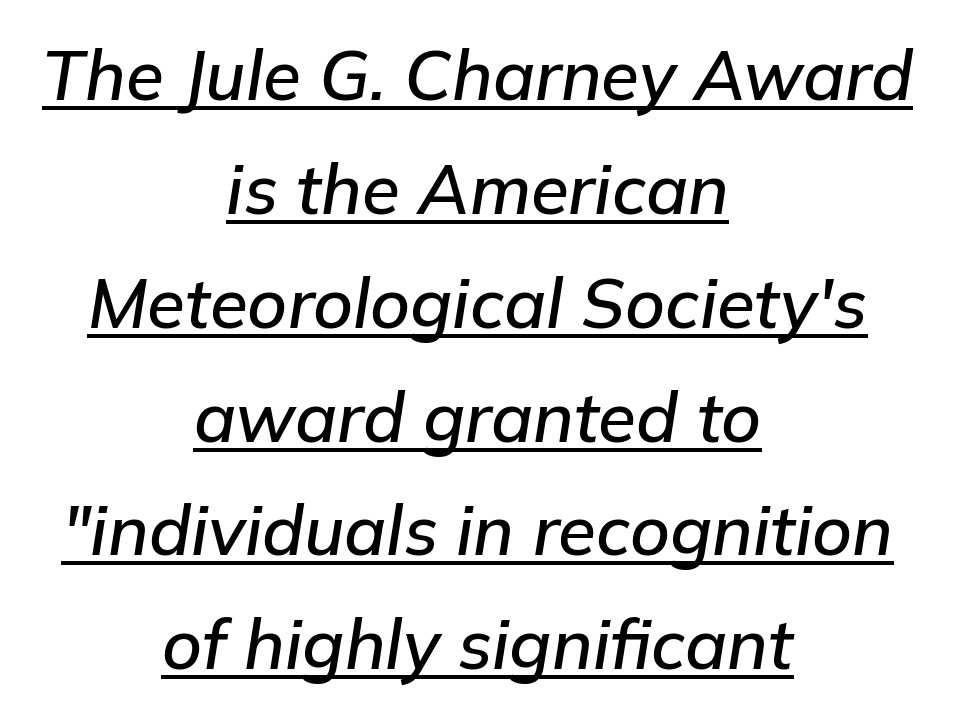
{"italic": "yes", "lean": "right", "slant_degrees": 9, "width": "normal", "stroke_contrast": "low", "x_height": "medium", "monospaced": "no", "underline": "yes", "align": "center", "line_spacing": "normal", "line_spacing_ratio": 1.65, "letter_spacing": "normal", "letter_spacing_em": 0.0, "glyph_px": 69}
